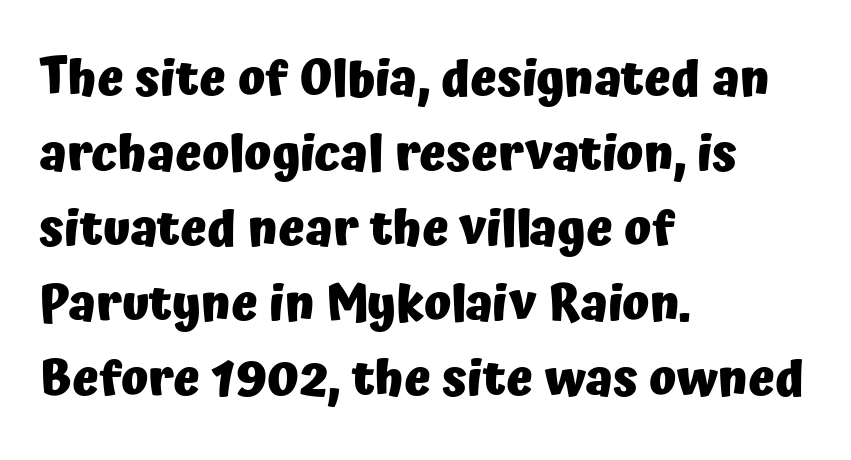
{"serif": "no", "italic": "no", "bold": "yes", "weight": "heavy", "width": "normal", "stroke_contrast": "low", "x_height": "medium", "monospaced": "no", "underline": "no", "align": "left", "line_spacing": "normal", "line_spacing_ratio": 1.5, "letter_spacing": "normal", "letter_spacing_em": 0.0, "glyph_px": 50}
